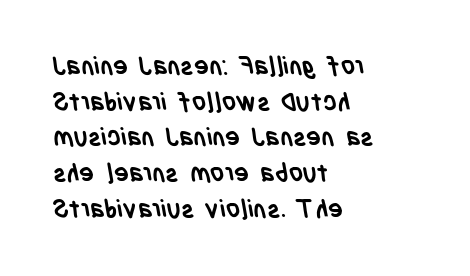
The image shows 25 px bold type; set left-aligned, normal line spacing (1.43x), normal letter spacing, not underlined.
